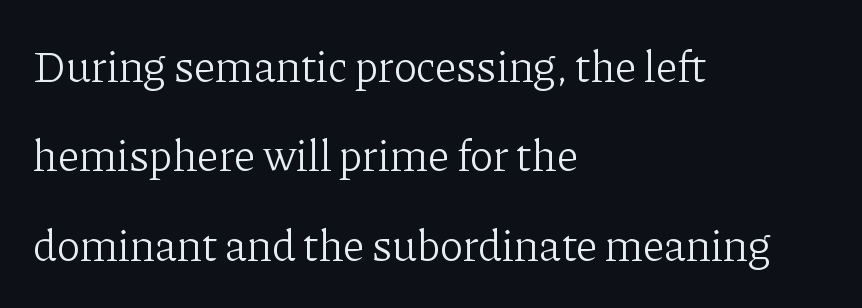
Plain, unruled lines of type. Notice how the passage keeps a crisp vertical edge on the left only. How are the letters spaced? Ordinarily, with no added tracking. Unlike a clean sans, this face finishes its strokes with serifs. The typeface has the unassuming heft of standard copy or less.
